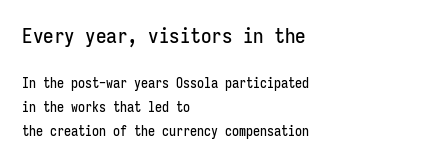
Q: Is the text italic (slanted)? A: No, it is upright.
Q: Is the text underlined? A: No.
Q: How is the paragraph aligned? A: Left-aligned.
Q: Is the spacing between letters normal or unusually wide? A: Normal.
Q: Is the spacing between lines tight, normal or loose? A: Normal.
Q: Which block of text is set in a larger size, the first (top) or the second (bottom)? A: The first (top) one.
